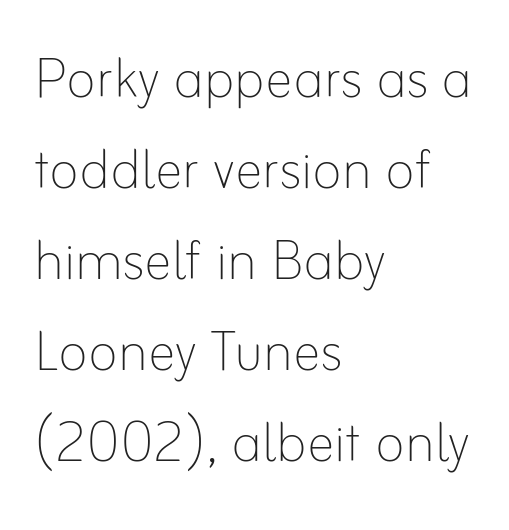
Layout note: lines flush left. Rows of type keep a routine distance in the vertical direction. The face looks like a standard text weight, possibly lighter. Descenders are the only things crossing below the line. Each letter keeps its own natural width here, so spacing adapts to shape. Unlike italic type, these characters show no tilt at all.
